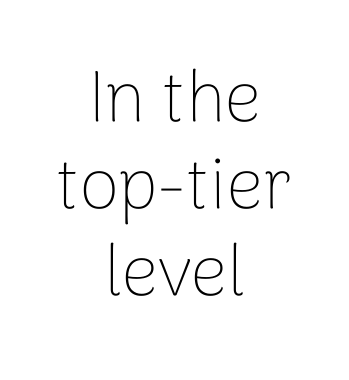
Q: Is the text bold? A: No.
Q: Is the text italic (slanted)? A: No, it is upright.
Q: Is the typeface a serif or a sans-serif typeface? A: Sans-serif.
Q: Is the text underlined? A: No.
Q: How is the paragraph aligned? A: Centered.
Q: Is the spacing between letters normal or unusually wide? A: Normal.
Q: Width (condensed, normal, or wide)? A: Normal.
Q: Stroke contrast? A: Low.
Q: x-height? A: Medium.
Q: Monospaced? A: No.
